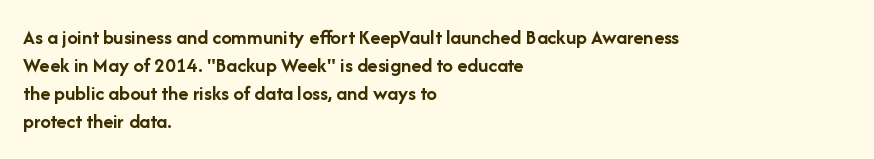
{"italic": "no", "bold": "yes", "underline": "no", "align": "left", "line_spacing": "normal", "line_spacing_ratio": 1.34, "letter_spacing": "normal", "letter_spacing_em": 0.0, "glyph_px": 21}
